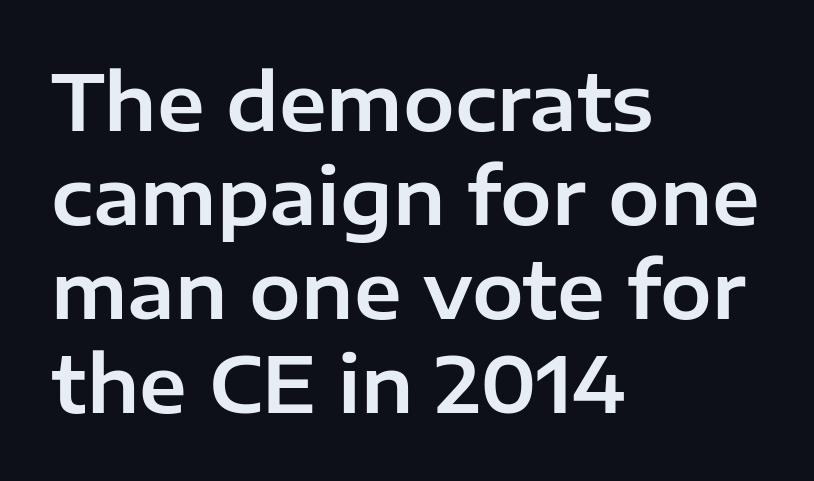
{"serif": "no", "italic": "no", "width": "normal", "stroke_contrast": "low", "x_height": "medium", "monospaced": "no", "underline": "no", "align": "left", "line_spacing_ratio": 1.22, "letter_spacing": "normal", "letter_spacing_em": 0.0, "glyph_px": 77}
